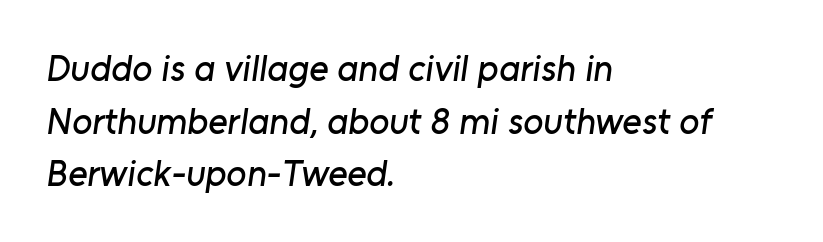
Q: Is the typeface a serif or a sans-serif typeface? A: Sans-serif.
Q: Is the text underlined? A: No.
Q: How is the paragraph aligned? A: Left-aligned.
Q: Is the spacing between letters normal or unusually wide? A: Normal.
Q: Is the spacing between lines tight, normal or loose? A: Normal.
Q: Width (condensed, normal, or wide)? A: Normal.
Q: Stroke contrast? A: Low.
Q: x-height? A: Medium.
Q: Monospaced? A: No.
